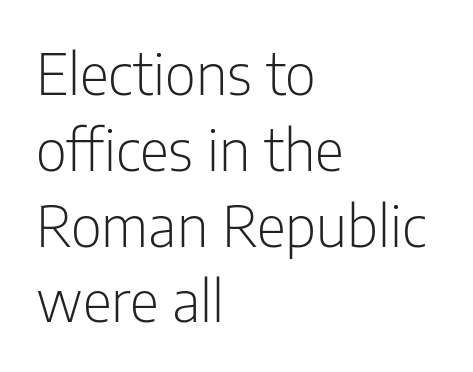
The image shows 57 px light, condensed sans-serif type, upright; set left-aligned, normal line spacing (1.33x), normal letter spacing, not underlined; low stroke contrast and a medium x-height.
